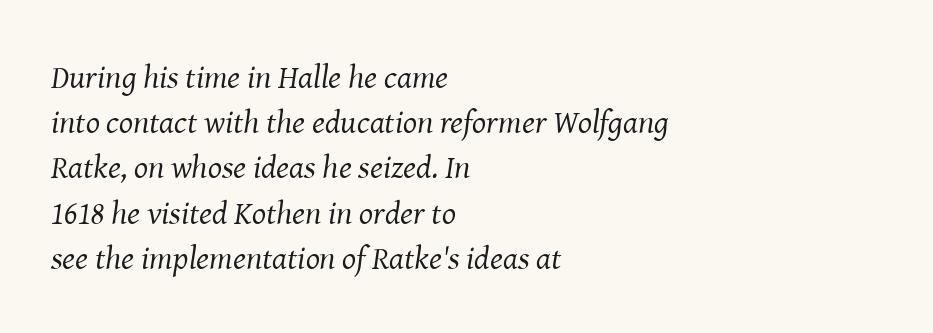
Between one letter and the next there's only the usual sliver of space. A classic flush-left, rag-right setting is used for this passage. Think of a printed novel: that variable character pitch is what you see here. To sum up the face: it has serifs. Characters are canted at an angle relative to the baseline's perpendicular. Underlining? Definitely not there.
